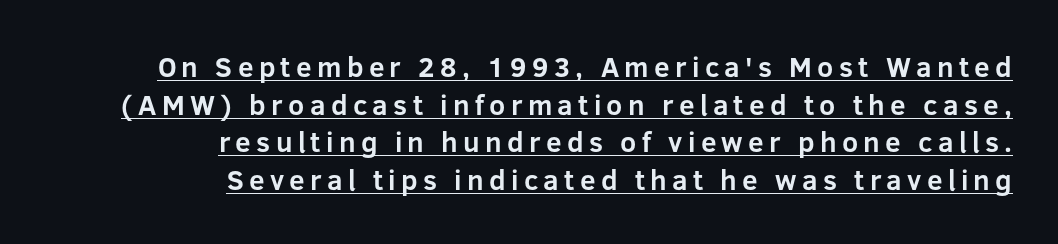
This is underlined copy, the kind a proofreader might mark for attention. The font is running at its bold setting. Nope, not italic — everything's standing straight. These lines are set flush right with a ragged left edge. The face used here is proportionally spaced, like ordinary book or web type. How would I describe the line gaps? Plain and ordinary.
